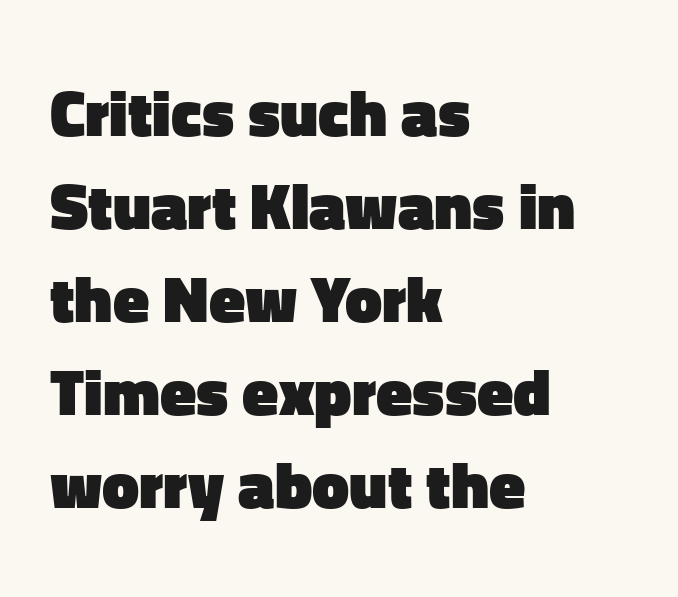
Typographically, this falls in the sans-serif category. Does extra space separate the letters? No, they use regular spacing. Is the type bold? Yes — the strokes are clearly thick and heavy. Where is the straight margin? On the left.
